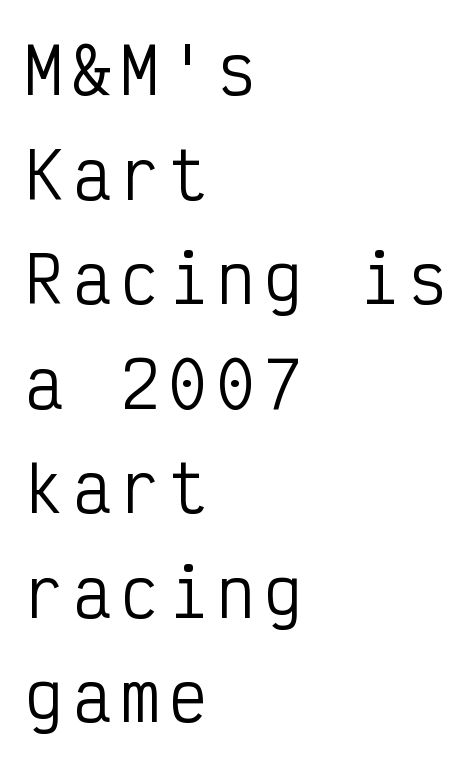
The area under the type is left untouched. The setting favours the left margin, as ordinary paragraphs usually do. The passage shown is typed in a monospace face where columns stay perfectly aligned. The text was rendered using a sans face with plain stroke endings. Italic? Not at all — the glyphs are vertical. The typesetting does not lean heavy: it is not bold.
